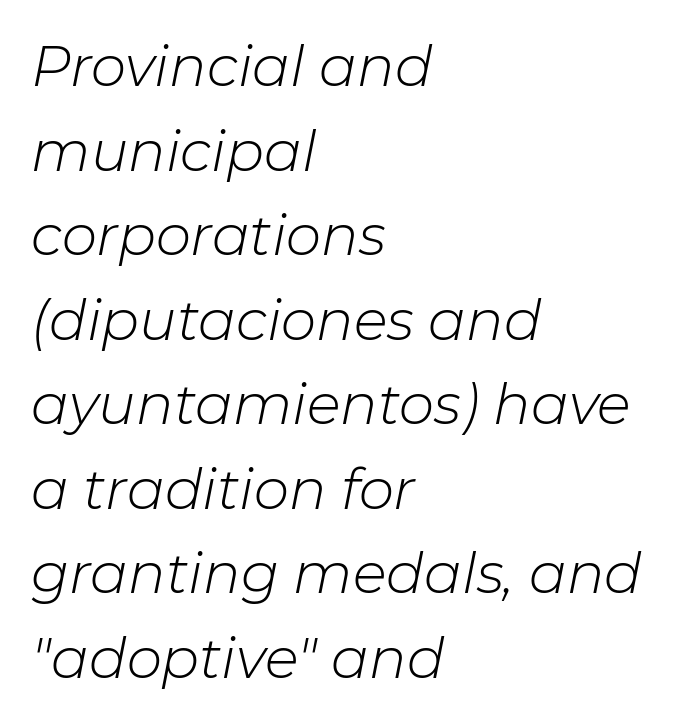
{"italic": "yes", "lean": "right", "slant_degrees": 11, "bold": "no", "weight": "light", "width": "normal", "stroke_contrast": "low", "x_height": "medium", "monospaced": "no", "underline": "no", "align": "left", "line_spacing": "normal", "line_spacing_ratio": 1.51, "letter_spacing": "normal", "letter_spacing_em": 0.0, "glyph_px": 56}
